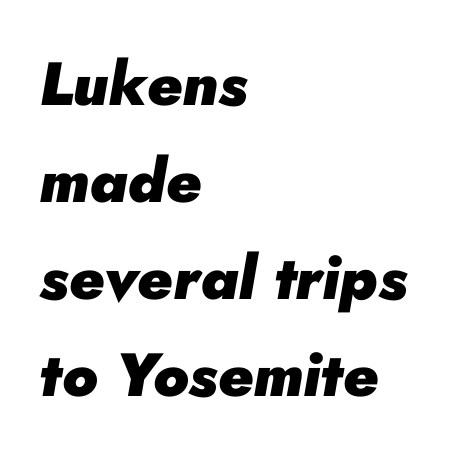
{"italic": "yes", "lean": "right", "slant_degrees": 10, "bold": "yes", "weight": "heavy", "width": "normal", "stroke_contrast": "low", "x_height": "small", "monospaced": "no", "underline": "no", "align": "left", "line_spacing": "normal", "line_spacing_ratio": 1.59, "letter_spacing": "normal", "letter_spacing_em": 0.0, "glyph_px": 61}
